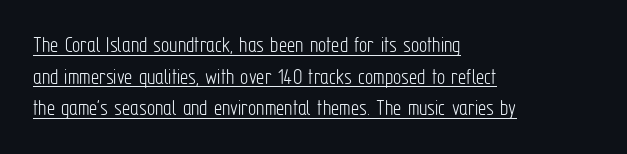
Q: Is the text bold? A: No.
Q: Is the text italic (slanted)? A: No, it is upright.
Q: Is the text underlined? A: Yes.
Q: How is the paragraph aligned? A: Left-aligned.
Q: Is the spacing between letters normal or unusually wide? A: Normal.
Q: Is the spacing between lines tight, normal or loose? A: Normal.
